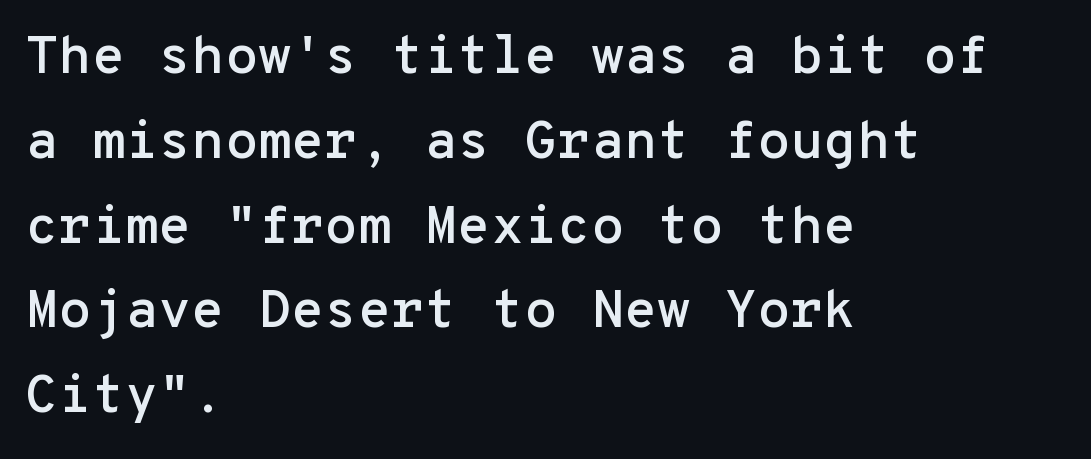
There is no visible air inserted between adjacent glyphs. Check where the strokes stop: nothing finishes them off — pure sans. Italic: no, the glyphs are upright roman. All the whitespace from short lines collects on the right. Vertically, the passage feels balanced, rows spaced as you'd expect. You could count columns in this text — the font is strictly monospaced.
